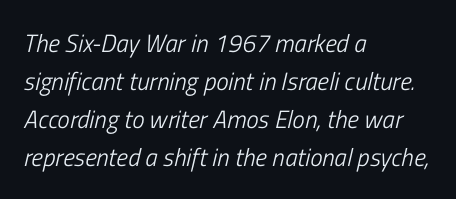
Q: Is the text bold? A: No.
Q: Is the text italic (slanted)? A: Yes, it leans right by about 13 degrees.
Q: Is the text underlined? A: No.
Q: How is the paragraph aligned? A: Left-aligned.
Q: Is the spacing between letters normal or unusually wide? A: Normal.
Q: Is the spacing between lines tight, normal or loose? A: Normal.
